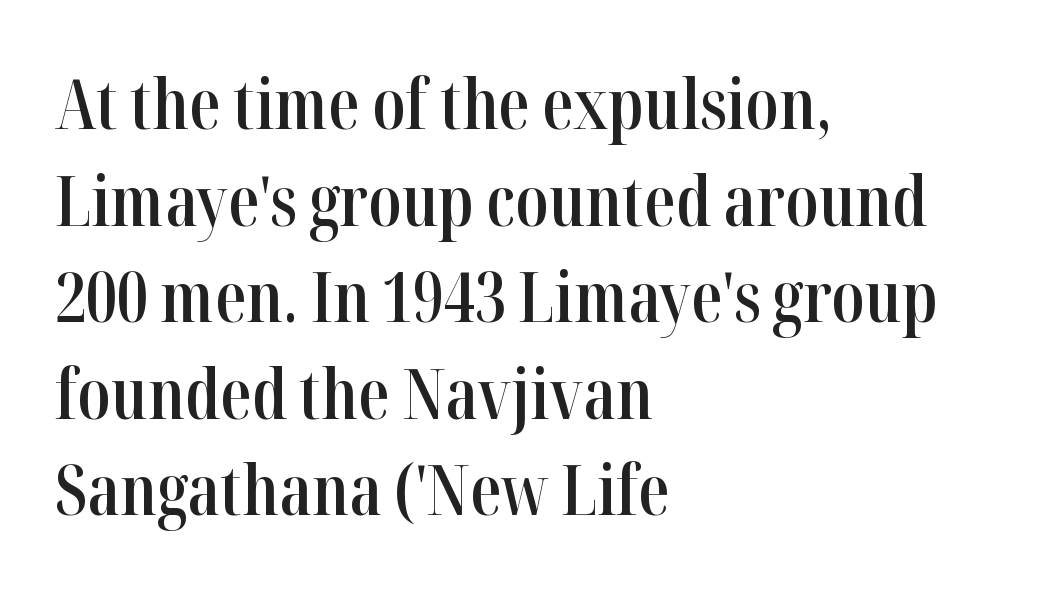
The image shows 69 px semibold, condensed serif type, upright; set left-aligned, normal line spacing (1.4x), normal letter spacing, not underlined; high stroke contrast and a medium x-height.
